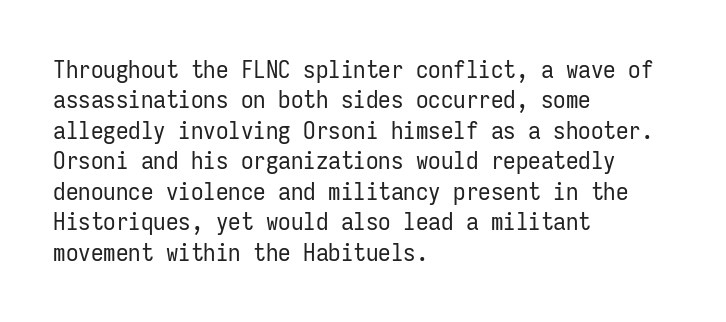
Q: Is the text bold? A: No.
Q: Is the text italic (slanted)? A: No, it is upright.
Q: Is the text underlined? A: No.
Q: How is the paragraph aligned? A: Left-aligned.
Q: Is the spacing between letters normal or unusually wide? A: Normal.
